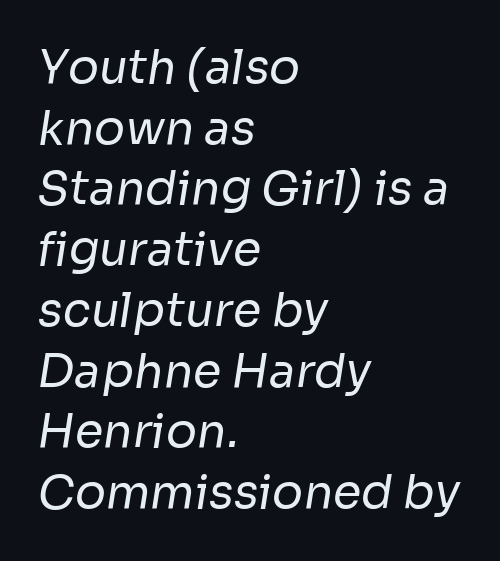
The image shows 46 px regular-weight sans-serif type; set left-aligned, normal line spacing (1.32x), normal letter spacing, not underlined; low stroke contrast and a medium x-height.
